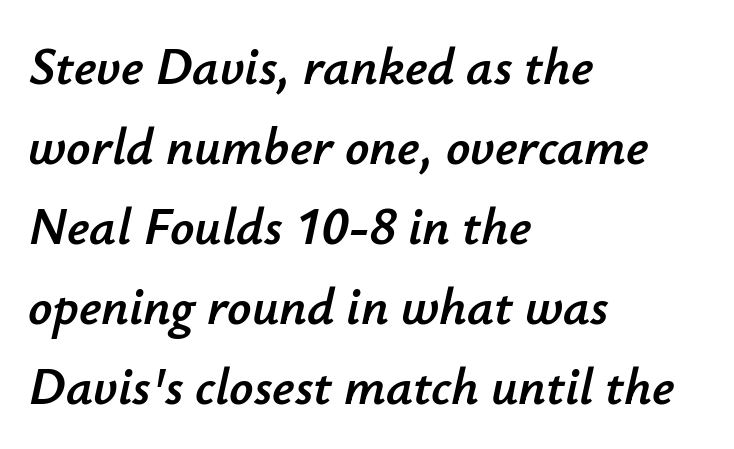
Does extra space separate the letters? No, they use regular spacing. Style check: oblique. The string is rendered with underlining switched off. Students, observe: this is what conventionally led text looks like.
